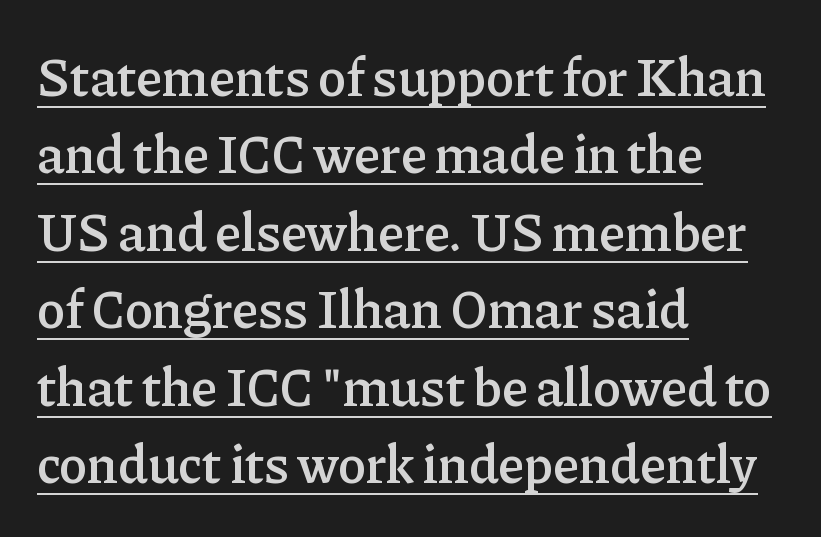
{"serif": "yes", "italic": "no", "bold": "semi", "weight": "semibold", "width": "normal", "stroke_contrast": "low", "x_height": "medium", "monospaced": "no", "underline": "yes", "align": "left", "line_spacing": "normal", "line_spacing_ratio": 1.46, "letter_spacing": "normal", "letter_spacing_em": 0.0, "glyph_px": 53}
